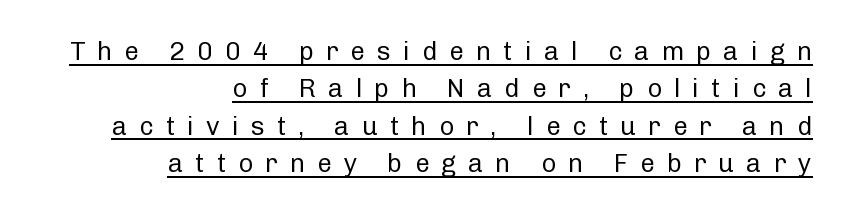
The type is letterspaced generously, with wide tracking. No extra ink here — the face is not bold. The passage shown stacks its lines at a standard gap. It's the straight-up-and-down kind of type.
